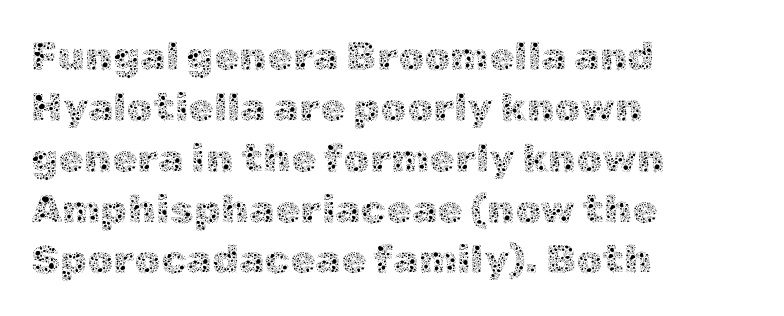
{"italic": "no", "bold": "no", "weight": "thin", "width": "normal", "x_height": "medium", "monospaced": "no", "underline": "no", "align": "left", "line_spacing_ratio": 1.24, "letter_spacing": "normal", "letter_spacing_em": 0.0, "glyph_px": 41}
